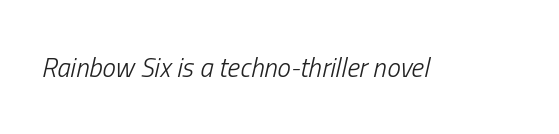
The image shows 27 px text type, italic (leaning right); set normal letter spacing, not underlined.
